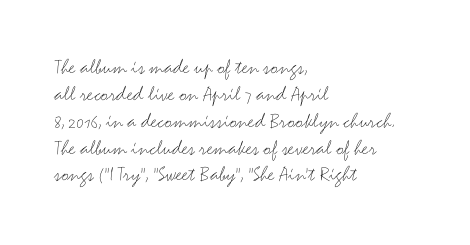
The image shows 22 px text type; set left-aligned, line spacing 1.22x, normal letter spacing, not underlined.
